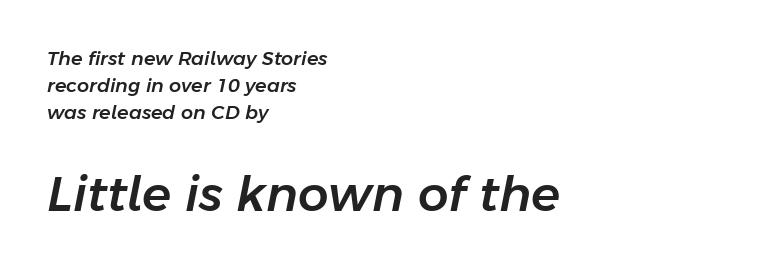
Q: Is the text italic (slanted)? A: Yes, it leans right by about 11 degrees.
Q: Is the text underlined? A: No.
Q: How is the paragraph aligned? A: Left-aligned.
Q: Is the spacing between letters normal or unusually wide? A: Normal.
Q: Is the spacing between lines tight, normal or loose? A: Normal.
Q: Which block of text is set in a larger size, the first (top) or the second (bottom)? A: The second (bottom) one.
Q: Width (condensed, normal, or wide)? A: Normal.
Q: Stroke contrast? A: Low.
Q: x-height? A: Medium.
Q: Monospaced? A: No.
